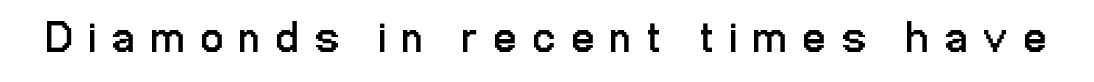
{"serif": "no", "italic": "no", "bold": "no", "weight": "regular", "width": "condensed", "stroke_contrast": "low", "x_height": "medium", "monospaced": "no", "underline": "no", "letter_spacing": "wide", "letter_spacing_em": 0.38, "glyph_px": 44}
